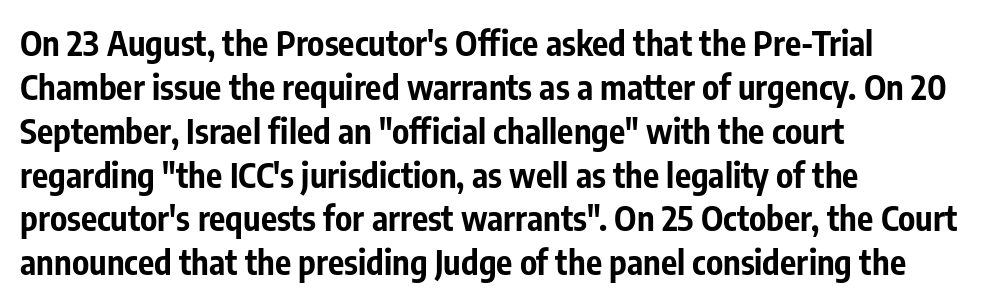
Q: Is the text bold? A: Yes.
Q: Is the text italic (slanted)? A: No, it is upright.
Q: Is the typeface a serif or a sans-serif typeface? A: Sans-serif.
Q: Is the text underlined? A: No.
Q: How is the paragraph aligned? A: Left-aligned.
Q: Is the spacing between letters normal or unusually wide? A: Normal.
Q: Is the spacing between lines tight, normal or loose? A: Normal.
Q: Width (condensed, normal, or wide)? A: Condensed.
Q: Stroke contrast? A: Low.
Q: x-height? A: Medium.
Q: Monospaced? A: No.
